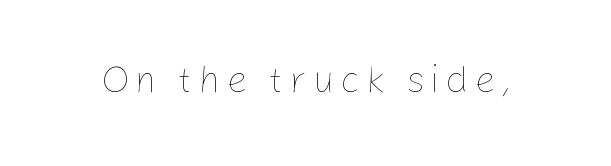
The passage shown is not bold in any degree. The letters advance in unequal steps, a hallmark of proportional type. The strip under each line holds only bare page. Style check: upright.
